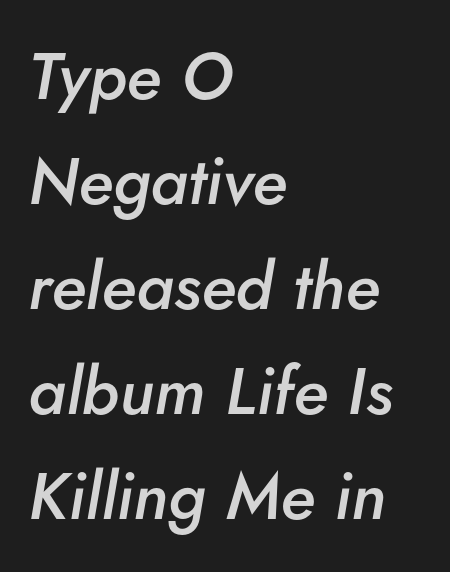
The image shows 66 px semibold type, italic (leaning right); set left-aligned, normal line spacing (1.59x), normal letter spacing, not underlined; low stroke contrast and a small x-height.
